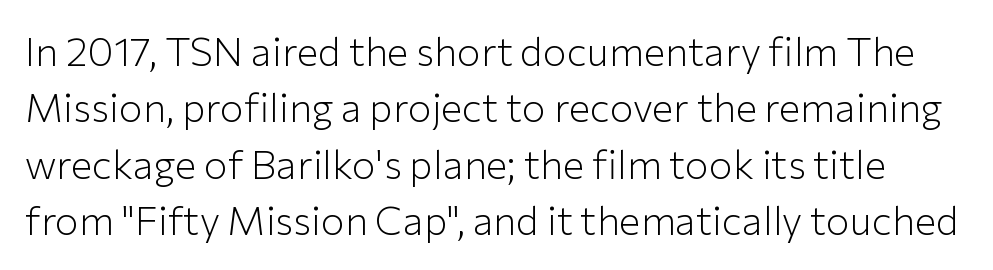
Q: Is the text bold? A: No.
Q: Is the text italic (slanted)? A: No, it is upright.
Q: Is the typeface a serif or a sans-serif typeface? A: Sans-serif.
Q: Is the text underlined? A: No.
Q: Is the spacing between letters normal or unusually wide? A: Normal.
Q: Is the spacing between lines tight, normal or loose? A: Normal.
Q: Width (condensed, normal, or wide)? A: Normal.
Q: Stroke contrast? A: Low.
Q: x-height? A: Medium.
Q: Monospaced? A: No.
